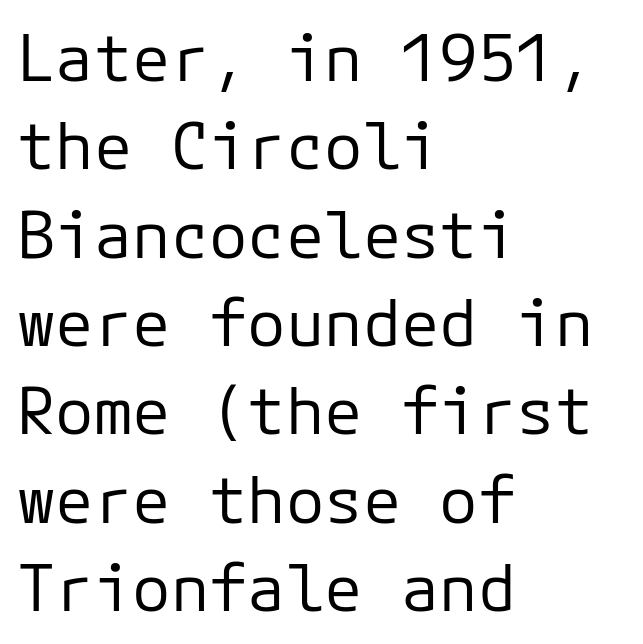
The image shows 64 px regular-weight sans-serif type, upright, monospaced; set left-aligned, normal line spacing (1.38x), normal letter spacing, not underlined; low stroke contrast and a medium x-height.
